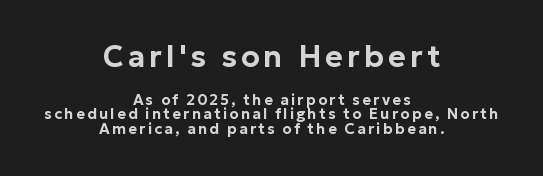
The image shows 30 px sans-serif type, upright; set centered, tight line spacing (0.96x), not underlined; the first (top) block is 2.0x larger; low stroke contrast and a medium x-height.
